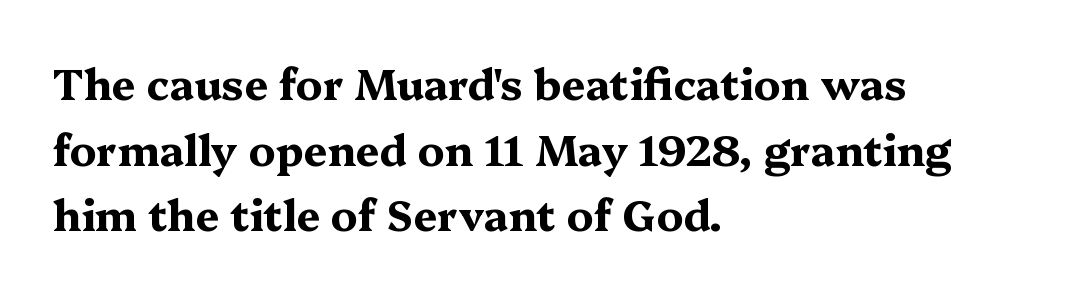
{"serif": "yes", "italic": "no", "bold": "yes", "weight": "bold", "width": "wide", "stroke_contrast": "medium", "x_height": "medium", "monospaced": "no", "underline": "no", "align": "left", "line_spacing": "normal", "line_spacing_ratio": 1.56, "letter_spacing": "normal", "letter_spacing_em": 0.0, "glyph_px": 42}
